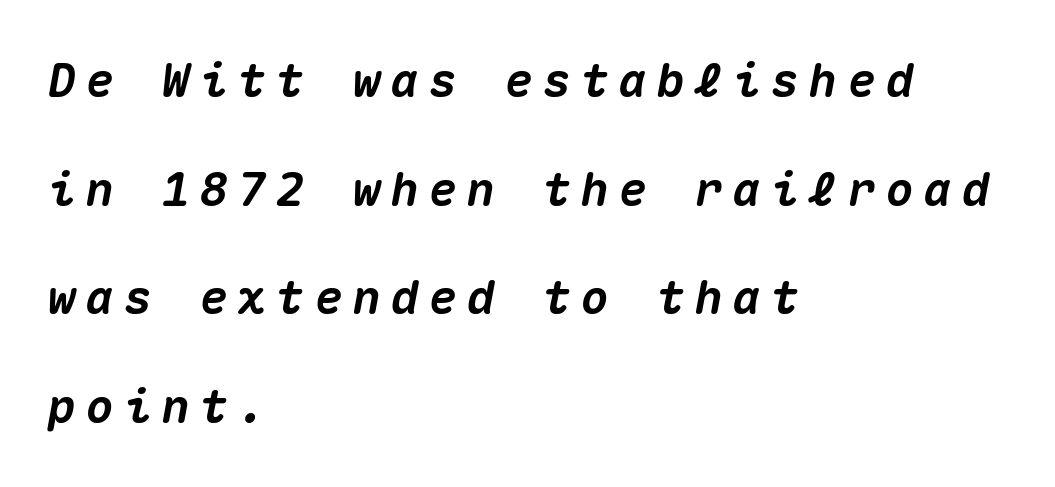
The image shows 47 px heavy type, italic (leaning right), monospaced; set left-aligned, loose line spacing (2.31x), unusually wide letter spacing (+0.21 em), not underlined; medium stroke contrast and a medium x-height.
